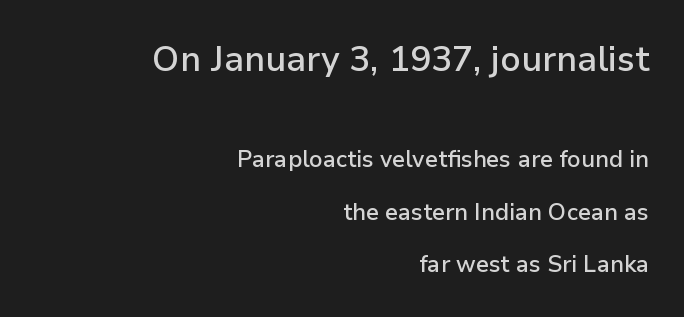
{"serif": "no", "italic": "no", "bold": "semi", "weight": "semibold", "width": "normal", "stroke_contrast": "low", "x_height": "medium", "monospaced": "no", "underline": "no", "align": "right", "line_spacing": "loose", "line_spacing_ratio": 2.29, "letter_spacing": "normal", "letter_spacing_em": 0.0, "larger_block": "first", "size_ratio": 1.52, "glyph_px": 35}
